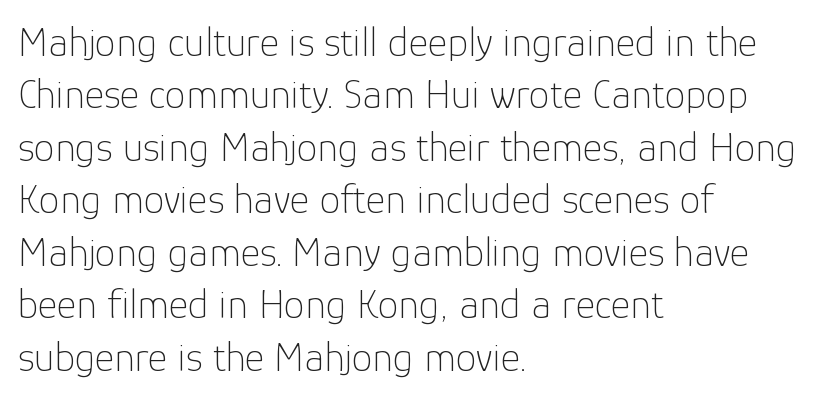
The image shows 42 px thin sans-serif type, upright; set left-aligned, normal line spacing (1.25x), normal letter spacing, not underlined; low stroke contrast and a medium x-height.
